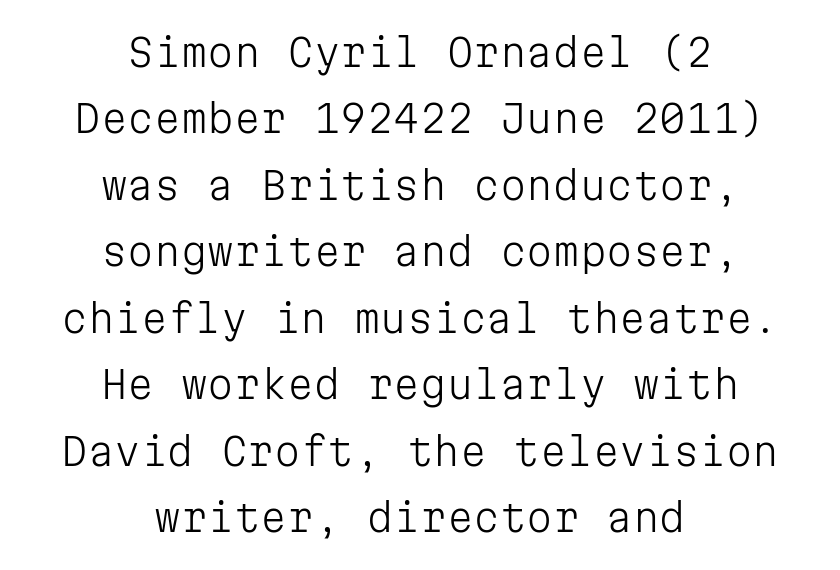
Q: Is the text bold? A: No.
Q: Is the text italic (slanted)? A: No, it is upright.
Q: Is the typeface a serif or a sans-serif typeface? A: Sans-serif.
Q: Is the text underlined? A: No.
Q: How is the paragraph aligned? A: Centered.
Q: Is the spacing between letters normal or unusually wide? A: Normal.
Q: Width (condensed, normal, or wide)? A: Normal.
Q: Stroke contrast? A: Low.
Q: x-height? A: Medium.
Q: Monospaced? A: Yes.
